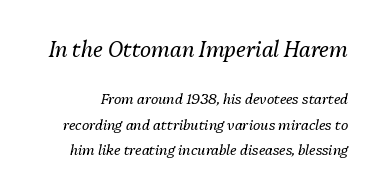
{"italic": "yes", "lean": "right", "slant_degrees": 13, "bold": "no", "underline": "no", "line_spacing_ratio": 1.83, "letter_spacing": "normal", "letter_spacing_em": 0.0, "larger_block": "first", "size_ratio": 1.5, "glyph_px": 21}
